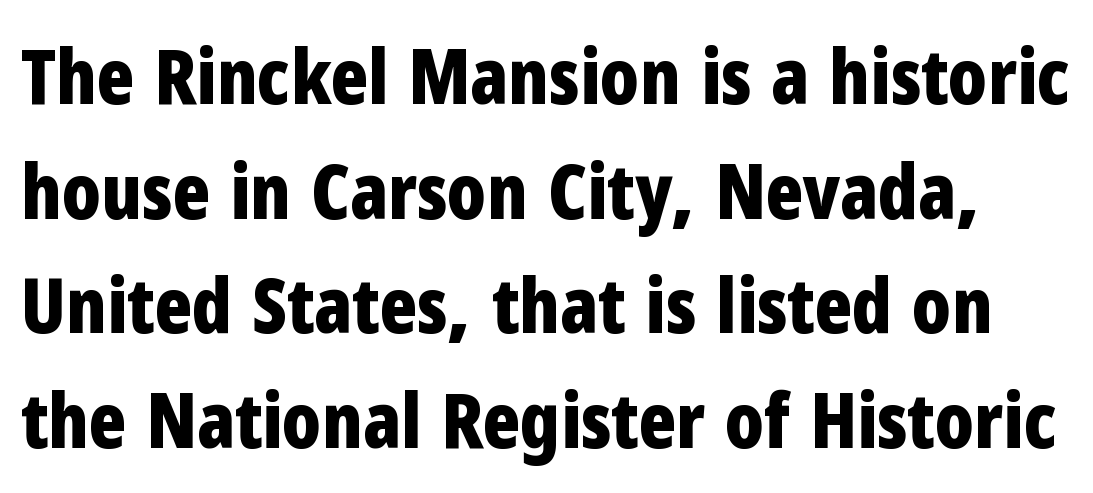
Q: Is the text bold? A: Yes.
Q: Is the text italic (slanted)? A: No, it is upright.
Q: Is the typeface a serif or a sans-serif typeface? A: Sans-serif.
Q: Is the text underlined? A: No.
Q: Is the spacing between letters normal or unusually wide? A: Normal.
Q: Is the spacing between lines tight, normal or loose? A: Normal.
Q: Width (condensed, normal, or wide)? A: Condensed.
Q: Stroke contrast? A: Low.
Q: x-height? A: Medium.
Q: Monospaced? A: No.
